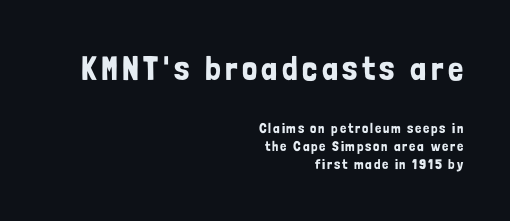
Italic: no, the glyphs are upright roman. The paragraph shown leans on its right margin. You could not count columns in this text — the font is proportionally spaced. Caption: upper text group enlarged, lower text group reduced.
